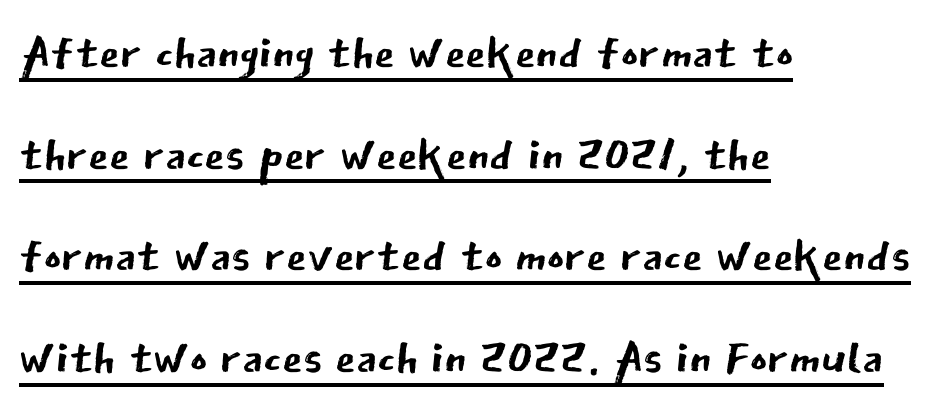
The image shows 66 px regular-weight sans-serif type, upright; set left-aligned, normal line spacing (1.54x), normal letter spacing, underlined; low stroke contrast and a medium x-height.
